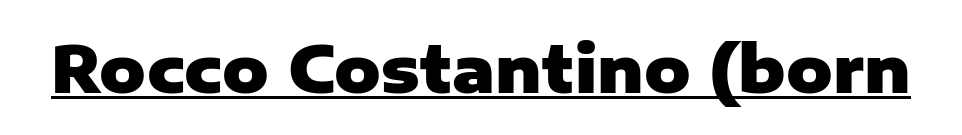
Typesetter's note: full bold, strokes at maximum text heaviness. Check the space under the baseline: a stroke is drawn there. Character widths vary here, with narrow letters taking less room than wide ones. The designer went with a sans here, leaving each stem footless.
